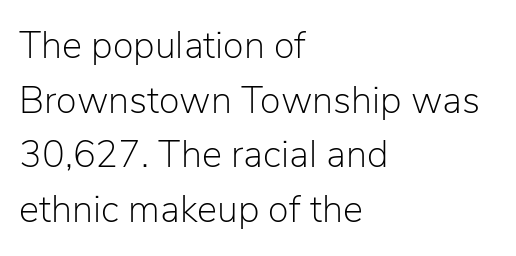
{"serif": "no", "italic": "no", "bold": "no", "weight": "light", "width": "normal", "stroke_contrast": "low", "x_height": "medium", "monospaced": "no", "underline": "no", "align": "left", "line_spacing": "normal", "line_spacing_ratio": 1.44, "letter_spacing": "normal", "letter_spacing_em": 0.0, "glyph_px": 38}
